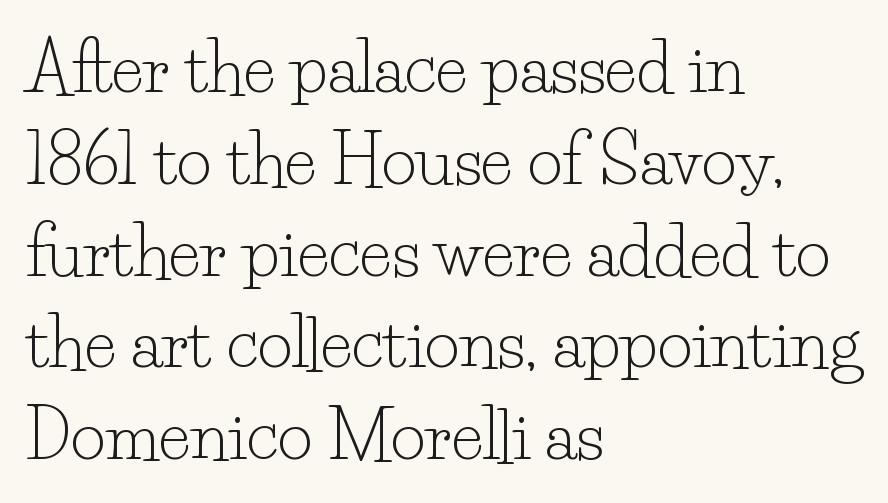
The image shows 67 px light serif type, upright; set left-aligned, normal line spacing (1.37x), normal letter spacing, not underlined; low stroke contrast and a small x-height.
